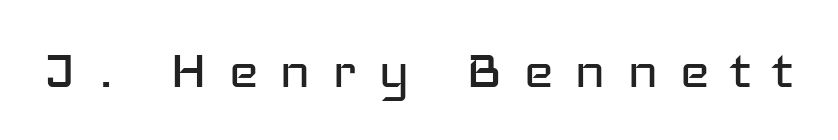
{"serif": "no", "italic": "no", "bold": "no", "weight": "regular", "width": "wide", "stroke_contrast": "low", "x_height": "medium", "monospaced": "no", "underline": "no", "letter_spacing": "wide", "letter_spacing_em": 0.32, "glyph_px": 65}
